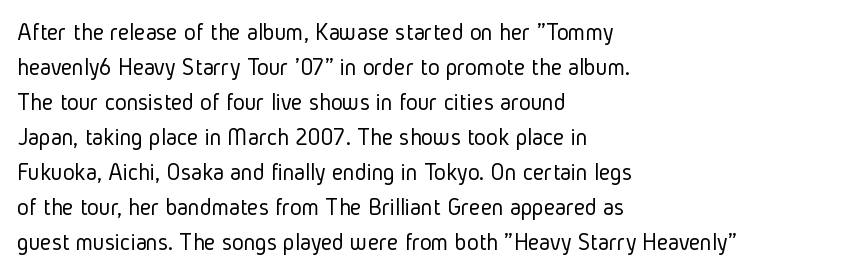
Q: Is the text bold? A: No.
Q: Is the text italic (slanted)? A: No, it is upright.
Q: Is the text underlined? A: No.
Q: How is the paragraph aligned? A: Left-aligned.
Q: Is the spacing between letters normal or unusually wide? A: Normal.
Q: Is the spacing between lines tight, normal or loose? A: Normal.
